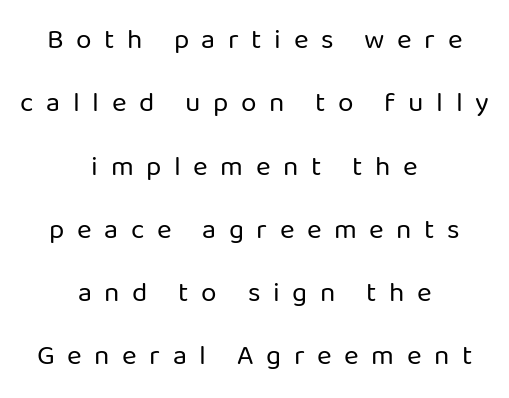
{"serif": "no", "italic": "no", "bold": "no", "weight": "regular", "width": "normal", "stroke_contrast": "low", "x_height": "medium", "monospaced": "no", "underline": "no", "align": "center", "line_spacing": "loose", "line_spacing_ratio": 2.26, "letter_spacing": "wide", "letter_spacing_em": 0.45, "glyph_px": 28}
